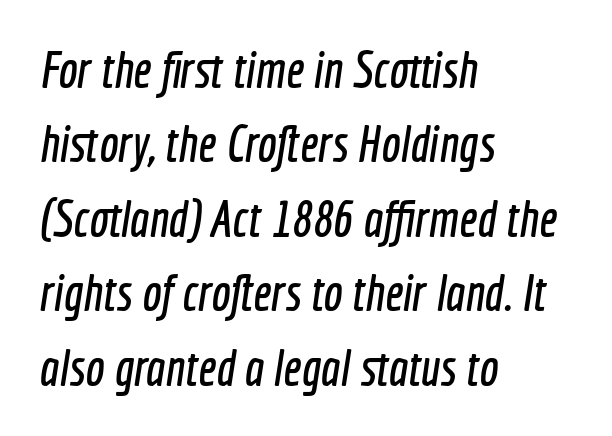
Q: Is the typeface a serif or a sans-serif typeface? A: Sans-serif.
Q: Is the text underlined? A: No.
Q: How is the paragraph aligned? A: Left-aligned.
Q: Is the spacing between letters normal or unusually wide? A: Normal.
Q: Is the spacing between lines tight, normal or loose? A: Normal.
Q: Width (condensed, normal, or wide)? A: Condensed.
Q: x-height? A: Medium.
Q: Monospaced? A: No.
